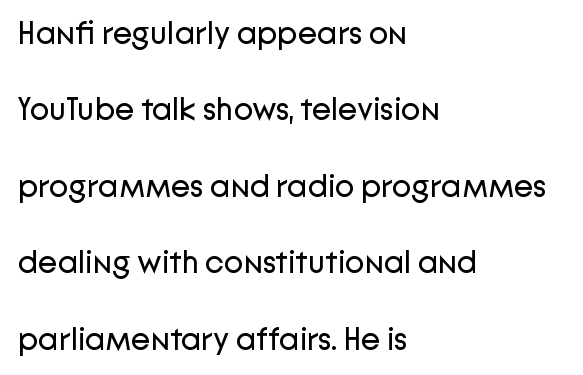
The image shows 32 px regular-weight sans-serif type, upright; set left-aligned, loose line spacing (2.39x), normal letter spacing, not underlined; low stroke contrast and a medium x-height.
